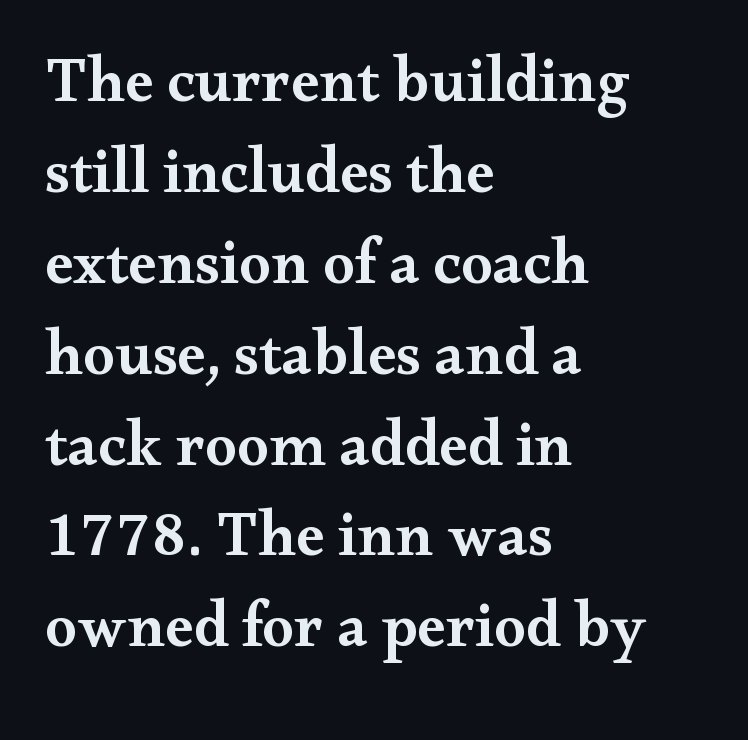
Q: Is the text bold? A: Semi-bold.
Q: Is the text italic (slanted)? A: No, it is upright.
Q: Is the typeface a serif or a sans-serif typeface? A: Serif.
Q: Is the text underlined? A: No.
Q: How is the paragraph aligned? A: Left-aligned.
Q: Is the spacing between letters normal or unusually wide? A: Normal.
Q: Is the spacing between lines tight, normal or loose? A: Normal.
Q: Width (condensed, normal, or wide)? A: Wide.
Q: Stroke contrast? A: Medium.
Q: x-height? A: Small.
Q: Monospaced? A: No.
